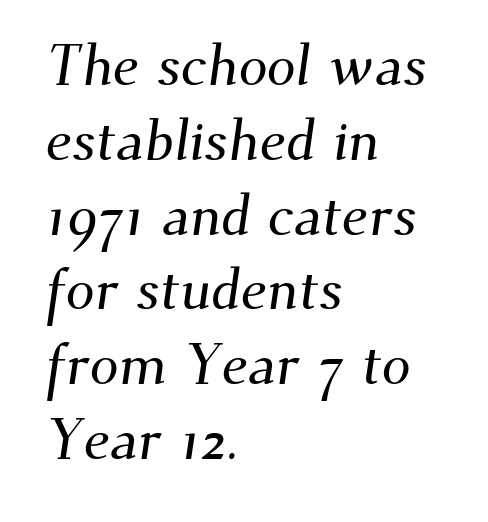
Q: Is the typeface a serif or a sans-serif typeface? A: Serif.
Q: Is the text underlined? A: No.
Q: How is the paragraph aligned? A: Left-aligned.
Q: Is the spacing between letters normal or unusually wide? A: Normal.
Q: Is the spacing between lines tight, normal or loose? A: Normal.
Q: Width (condensed, normal, or wide)? A: Normal.
Q: Stroke contrast? A: Medium.
Q: x-height? A: Small.
Q: Monospaced? A: No.
